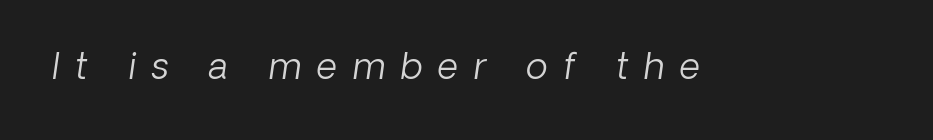
The image shows 36 px light sans-serif type; set unusually wide letter spacing (+0.43 em), not underlined; low stroke contrast and a medium x-height.
